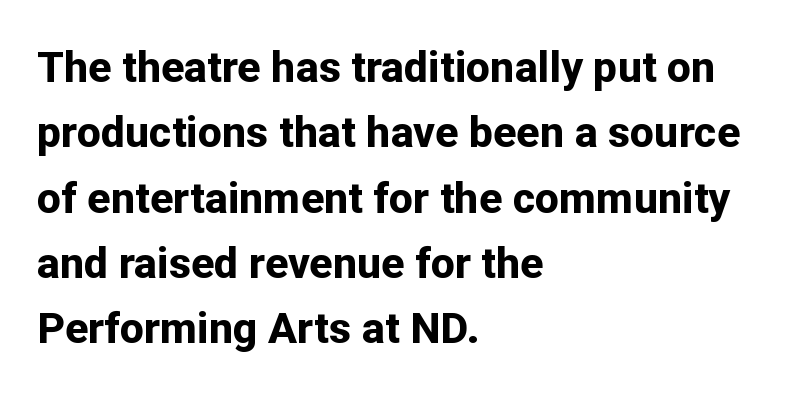
The image shows 43 px bold sans-serif type, upright; set left-aligned, normal line spacing (1.52x), normal letter spacing, not underlined; low stroke contrast and a medium x-height.
